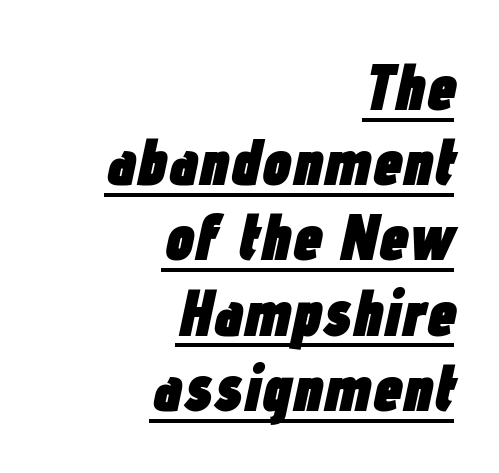
Italic: yes, the glyphs are oblique. Looks like regular typesetting: each glyph gets only the width it needs. Is there an underline? Yes — a line sits under the letters. The rag falls on the left side of this text block. Vertically, the passage feels compressed, each row crowding the next. Compared with typical body copy, the letter spacing here is the same.
